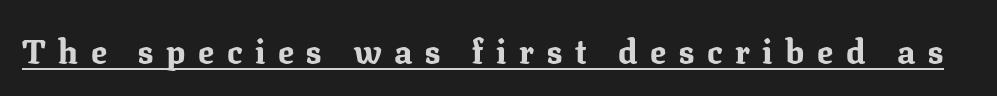
Q: Is the text bold? A: Yes.
Q: Is the text italic (slanted)? A: No, it is upright.
Q: Is the typeface a serif or a sans-serif typeface? A: Serif.
Q: Is the text underlined? A: Yes.
Q: Is the spacing between letters normal or unusually wide? A: Unusually wide.
Q: Width (condensed, normal, or wide)? A: Normal.
Q: Stroke contrast? A: Medium.
Q: x-height? A: Medium.
Q: Monospaced? A: No.
